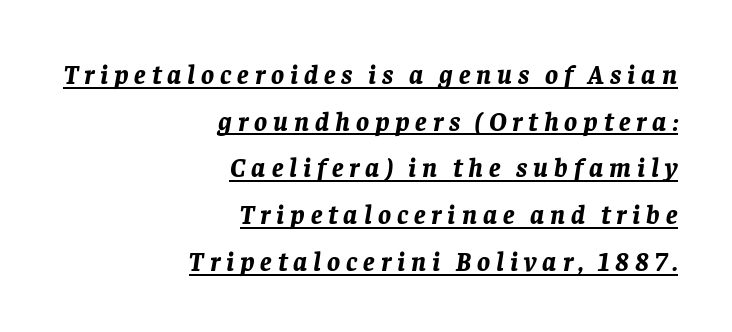
The image shows 27 px bold type, italic (leaning right); set right-aligned, line spacing 1.73x, unusually wide letter spacing (+0.22 em), underlined.
